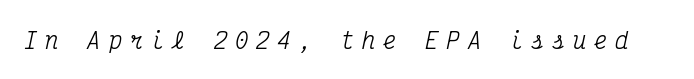
The image shows 22 px text type, italic (leaning right); set unusually wide letter spacing (+0.36 em), not underlined.
